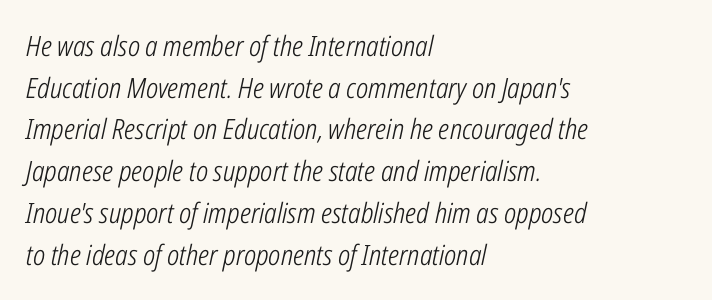
{"italic": "yes", "lean": "right", "slant_degrees": 12, "bold": "no", "weight": "light", "width": "condensed", "stroke_contrast": "low", "x_height": "medium", "monospaced": "no", "underline": "no", "align": "left", "line_spacing": "normal", "line_spacing_ratio": 1.49, "letter_spacing": "normal", "letter_spacing_em": 0.0, "glyph_px": 28}
